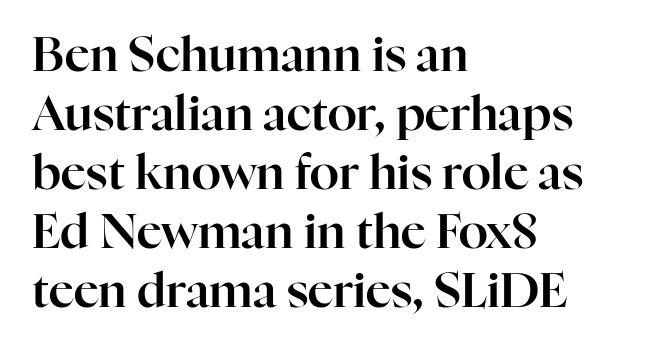
The image shows 48 px serif type, upright; set left-aligned, line spacing 1.23x, normal letter spacing, not underlined; high stroke contrast and a medium x-height.
